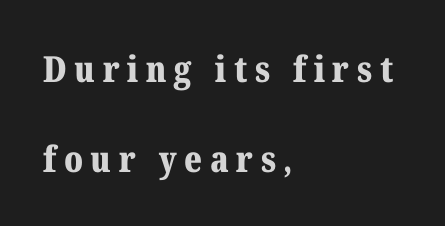
The designer dialed line spacing up above the default. The lines are quadded left. Character widths vary here, with narrow letters taking less room than wide ones. Check the space under the baseline: it is left empty.
